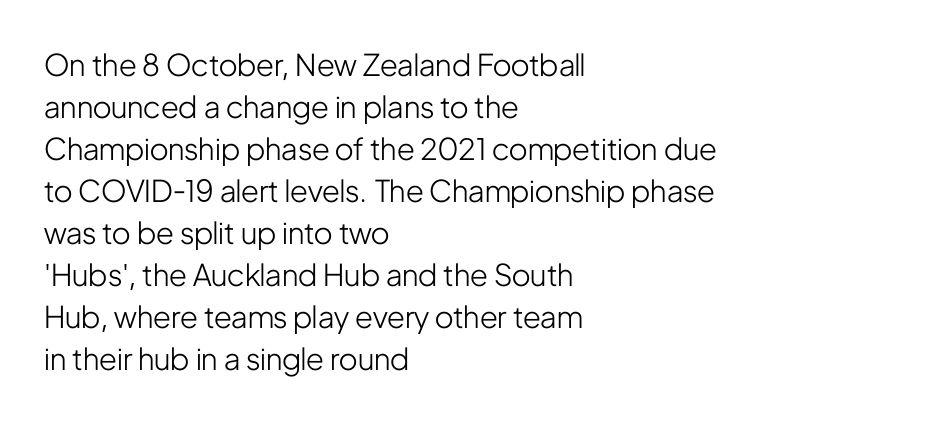
Spacing between characters is what you'd get straight out of the box. Think of a printed novel: that variable character pitch is what you see here. Quick note: not italic, upright. A classic flush-left, rag-right setting is used for this passage. Are there feet on the stems? There aren't — it's a sans.
